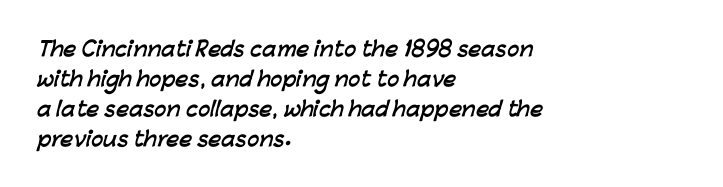
Q: Is the text bold? A: Yes.
Q: Is the text underlined? A: No.
Q: How is the paragraph aligned? A: Left-aligned.
Q: Is the spacing between letters normal or unusually wide? A: Normal.
Q: Is the spacing between lines tight, normal or loose? A: Normal.
